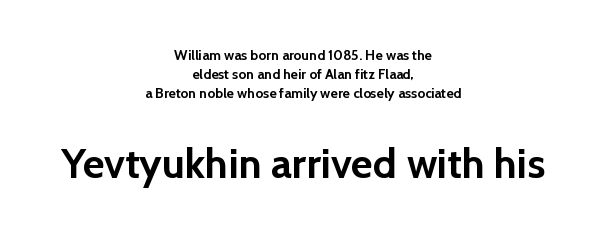
{"serif": "no", "italic": "no", "bold": "yes", "weight": "semibold", "width": "normal", "x_height": "medium", "monospaced": "no", "underline": "no", "align": "center", "line_spacing": "normal", "line_spacing_ratio": 1.36, "letter_spacing": "normal", "letter_spacing_em": 0.0, "larger_block": "second", "size_ratio": 3.0, "glyph_px": 42}
